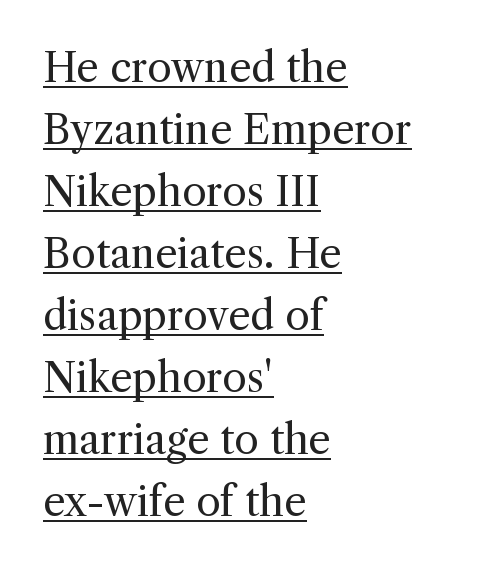
The strokes are not fattened; the text isn't bold. These lines were composed using upright roman letters. Each letter keeps its own natural width here, so spacing adapts to shape. This sample uses a serif face. Compared with undecorated copy, this sample adds a rule below the words. Letter spacing: default.
